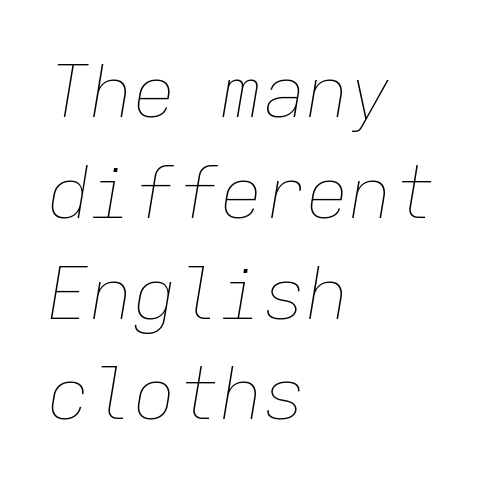
In terms of posture, this sample is oblique. The gap between lines stays unmarked. The leading is moderate, giving the passage an even texture. Line beginnings align vertically; line endings do not. The passage shown is typed in a monospace face where columns stay perfectly aligned. The weight tops out at a normal text grade.
